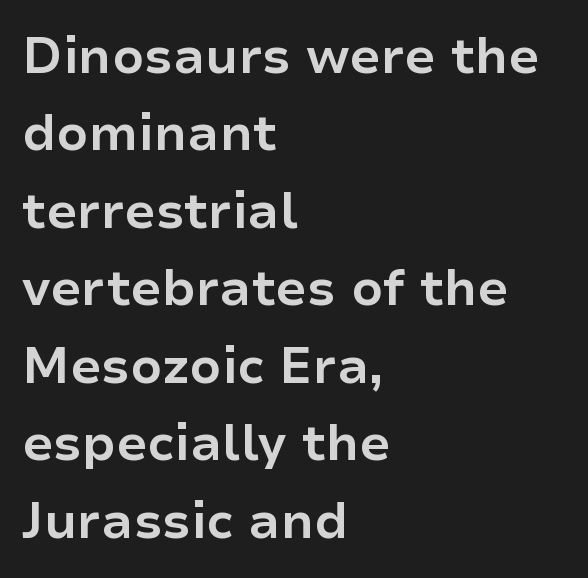
The face used here is proportionally spaced, like ordinary book or web type. Reading down the column, the eye jumps a familiar distance to each next line. Unlike a traditional serif, this face leaves its strokes unadorned. Each glyph is drawn with heavy, bold strokes. Does the copy run flush right? No — it runs flush left. This rendering leaves character spacing at its baseline value.
